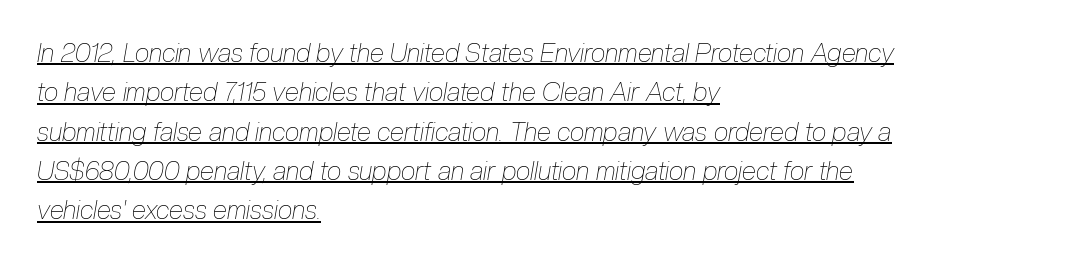
Q: Is the text bold? A: No.
Q: Is the text italic (slanted)? A: Yes, it leans right by about 10 degrees.
Q: Is the text underlined? A: Yes.
Q: How is the paragraph aligned? A: Left-aligned.
Q: Is the spacing between letters normal or unusually wide? A: Normal.
Q: Is the spacing between lines tight, normal or loose? A: Normal.
